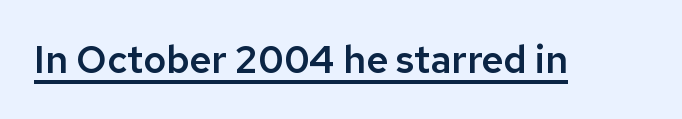
Q: Is the text italic (slanted)? A: No, it is upright.
Q: Is the typeface a serif or a sans-serif typeface? A: Sans-serif.
Q: Is the text underlined? A: Yes.
Q: Is the spacing between letters normal or unusually wide? A: Normal.
Q: Width (condensed, normal, or wide)? A: Normal.
Q: Stroke contrast? A: Low.
Q: x-height? A: Medium.
Q: Monospaced? A: No.
